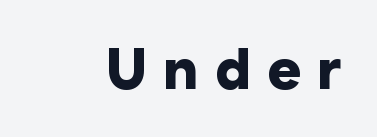
Q: Is the text bold? A: Yes.
Q: Is the text italic (slanted)? A: No, it is upright.
Q: Is the typeface a serif or a sans-serif typeface? A: Sans-serif.
Q: Is the text underlined? A: No.
Q: Is the spacing between letters normal or unusually wide? A: Unusually wide.
Q: Width (condensed, normal, or wide)? A: Normal.
Q: Stroke contrast? A: Low.
Q: x-height? A: Medium.
Q: Monospaced? A: No.
